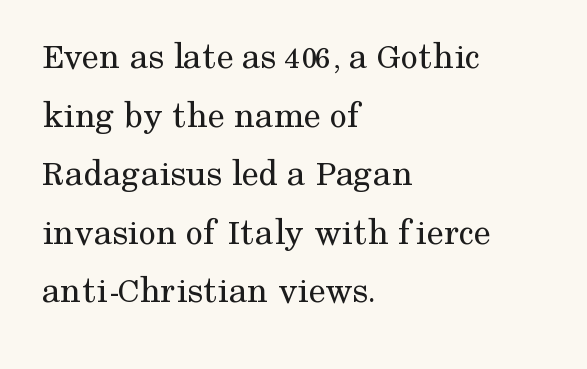
It's the straight-up-and-down kind of type. This sample has the flowing, uneven cadence of proportional lettering. Every row of glyphs begins at an identical x-position on the left. The typeface chosen for these lines features serifs.
